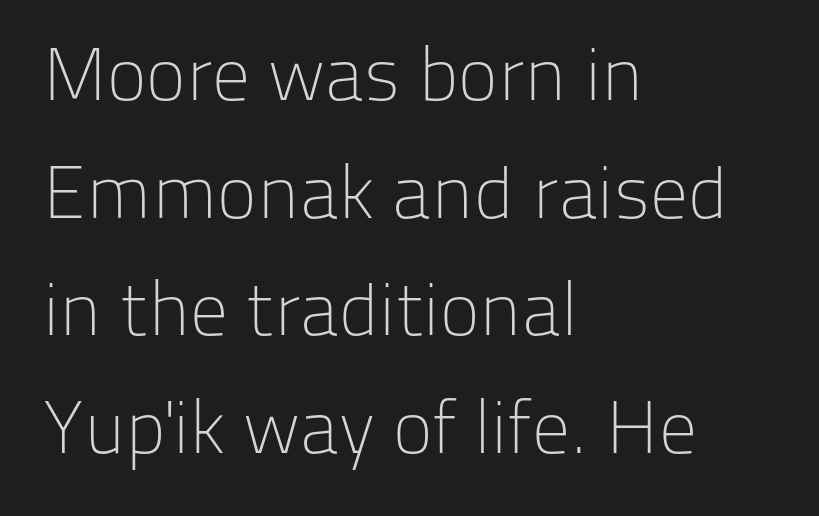
{"serif": "no", "italic": "no", "bold": "no", "weight": "light", "width": "normal", "stroke_contrast": "low", "x_height": "medium", "monospaced": "no", "underline": "no", "align": "left", "line_spacing": "normal", "line_spacing_ratio": 1.57, "letter_spacing": "normal", "letter_spacing_em": 0.0, "glyph_px": 75}
